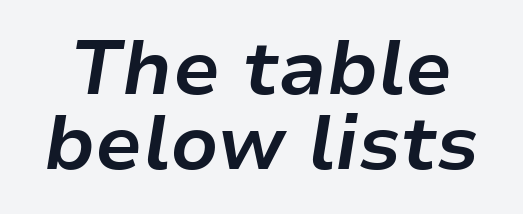
The image shows 77 px bold type, italic (leaning right); set tight line spacing (0.98x), normal letter spacing, not underlined; low stroke contrast and a medium x-height.
